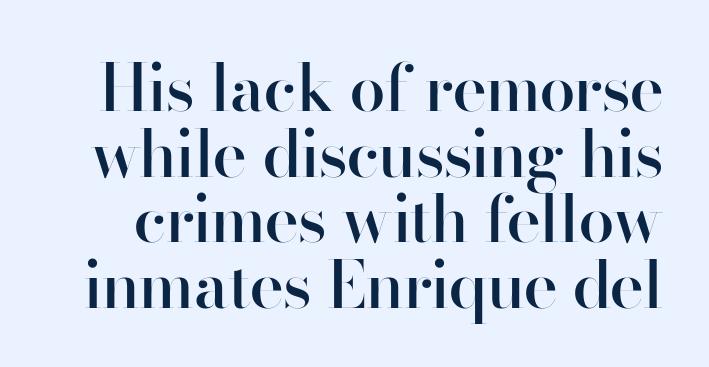
The image shows 65 px semibold sans-serif type, upright; set tight line spacing (1.01x), normal letter spacing, not underlined; high stroke contrast and a small x-height.
